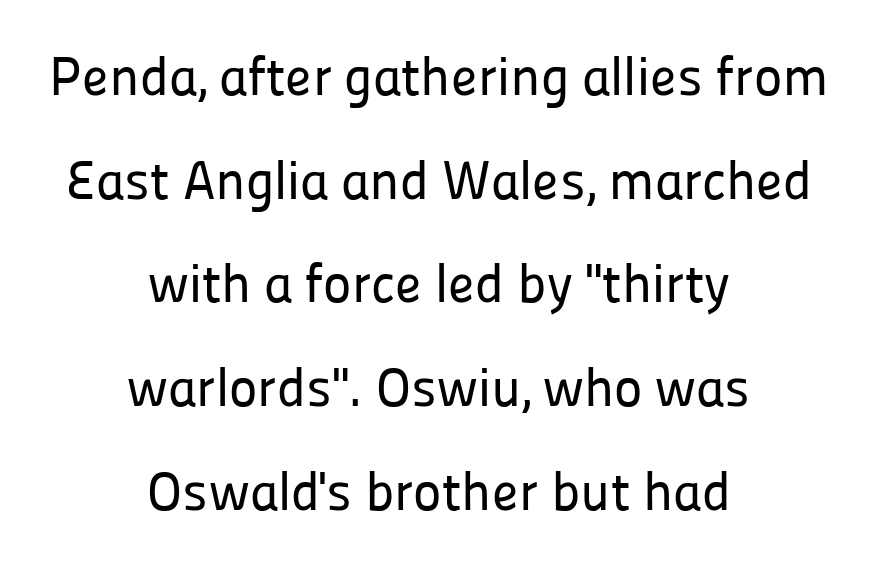
Q: Is the text italic (slanted)? A: No, it is upright.
Q: Is the typeface a serif or a sans-serif typeface? A: Sans-serif.
Q: Is the text underlined? A: No.
Q: How is the paragraph aligned? A: Centered.
Q: Is the spacing between letters normal or unusually wide? A: Normal.
Q: Is the spacing between lines tight, normal or loose? A: Loose.
Q: Width (condensed, normal, or wide)? A: Normal.
Q: Stroke contrast? A: Low.
Q: x-height? A: Medium.
Q: Monospaced? A: No.
